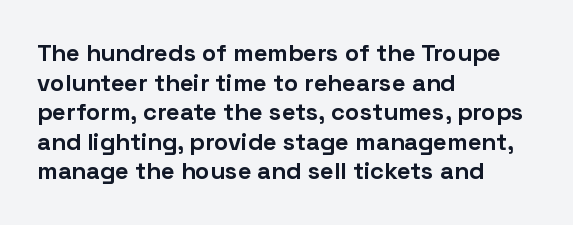
Nobody drew a line under any word here. The lettering stays uniformly vertical, giving the passage a roman look. Each word holds together tightly as a unit, with standard inter-letter gaps. A student would call this left alignment; a typographer would say flush left, rag right. Typographic density is high because the face is bold.
